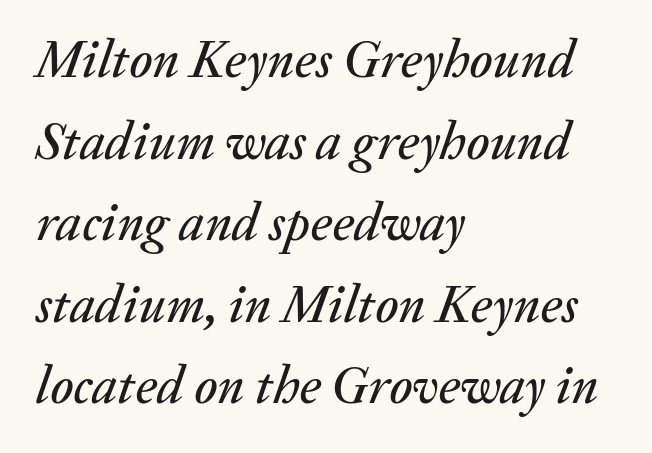
Q: Is the text italic (slanted)? A: Yes, it leans right by about 20 degrees.
Q: Is the text underlined? A: No.
Q: How is the paragraph aligned? A: Left-aligned.
Q: Is the spacing between letters normal or unusually wide? A: Normal.
Q: Is the spacing between lines tight, normal or loose? A: Normal.
Q: Width (condensed, normal, or wide)? A: Normal.
Q: Stroke contrast? A: Medium.
Q: x-height? A: Medium.
Q: Monospaced? A: No.
